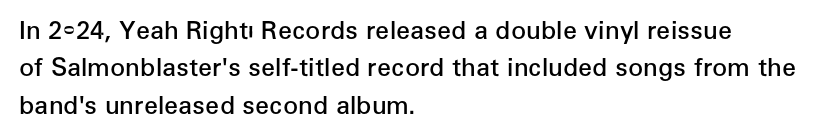
The image shows 25 px text type, upright; set left-aligned, normal line spacing (1.5x), normal letter spacing, not underlined.
